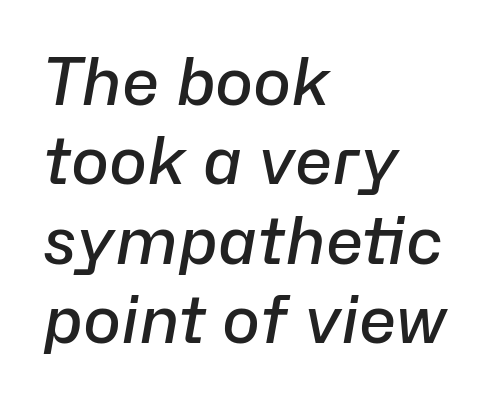
Q: Is the text bold? A: Semi-bold.
Q: Is the text italic (slanted)? A: Yes, it leans right by about 10 degrees.
Q: Is the text underlined? A: No.
Q: How is the paragraph aligned? A: Left-aligned.
Q: Is the spacing between letters normal or unusually wide? A: Normal.
Q: Width (condensed, normal, or wide)? A: Normal.
Q: Stroke contrast? A: Low.
Q: x-height? A: Medium.
Q: Monospaced? A: No.
